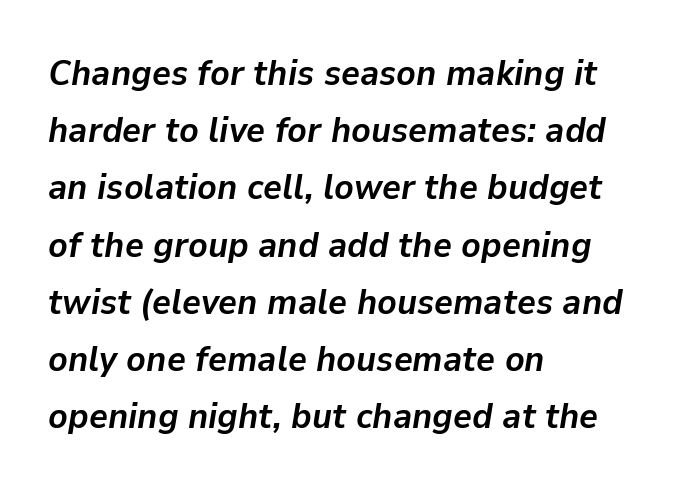
The image shows 36 px semibold type, italic (leaning right); set left-aligned, normal line spacing (1.59x), normal letter spacing, not underlined; low stroke contrast and a medium x-height.
